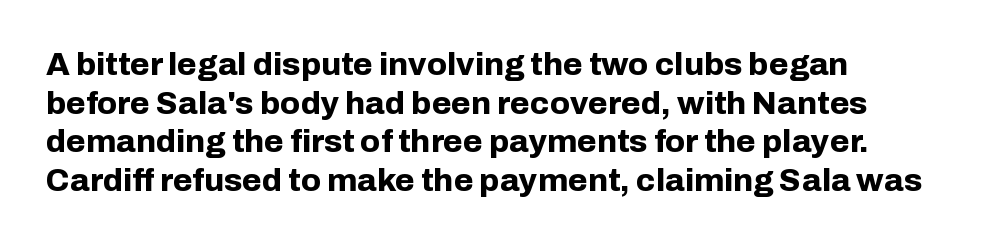
These lines are rendered in a variable-pitch font. Horizontally, the lines are justified to the leading edge only. This is the regular roman posture of the typeface. Strong, thick strokes mark this as bold type. The line texture is even and compact thanks to regular tracking. This sample uses a sans-serif face.
